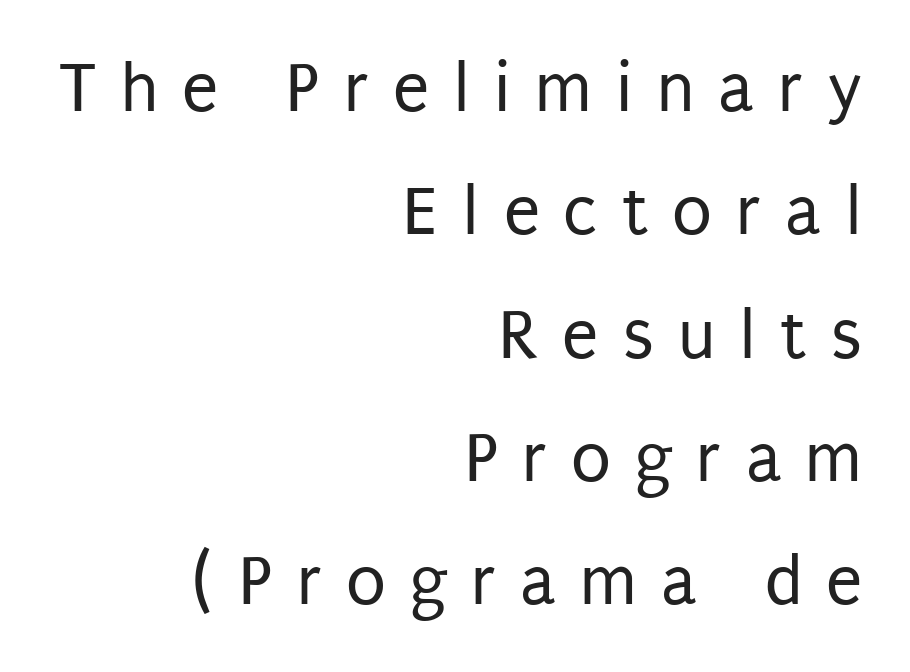
{"serif": "no", "italic": "no", "bold": "no", "weight": "regular", "width": "condensed", "stroke_contrast": "low", "x_height": "large", "monospaced": "no", "underline": "no", "align": "right", "line_spacing": "normal", "line_spacing_ratio": 1.69, "letter_spacing": "wide", "letter_spacing_em": 0.33, "glyph_px": 73}
